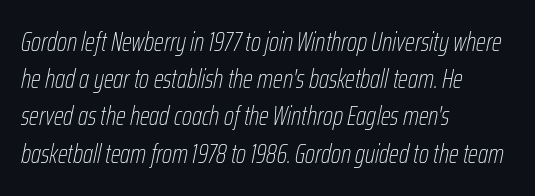
Q: Is the text bold? A: No.
Q: Is the text italic (slanted)? A: Yes, it leans right by about 12 degrees.
Q: Is the text underlined? A: No.
Q: How is the paragraph aligned? A: Left-aligned.
Q: Is the spacing between letters normal or unusually wide? A: Normal.
Q: Is the spacing between lines tight, normal or loose? A: Normal.
